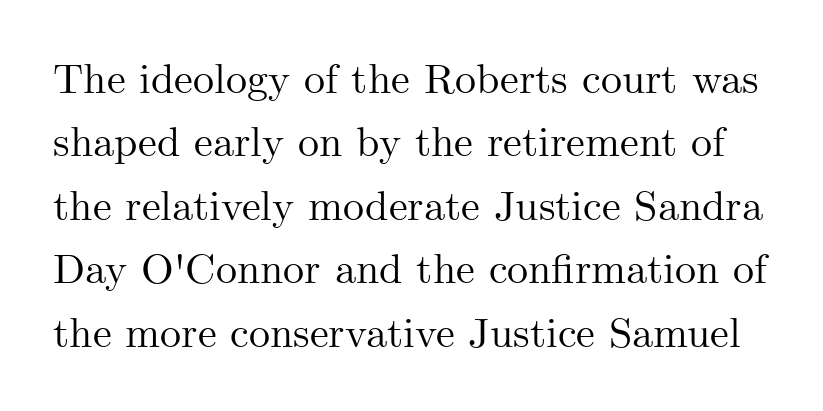
{"serif": "yes", "italic": "no", "width": "normal", "stroke_contrast": "medium", "x_height": "small", "monospaced": "no", "underline": "no", "line_spacing": "normal", "line_spacing_ratio": 1.51, "letter_spacing": "normal", "letter_spacing_em": 0.0, "glyph_px": 42}
